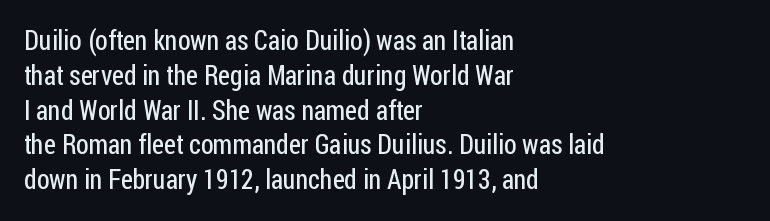
The image shows 27 px text type, upright; set left-aligned, normal line spacing (1.29x), normal letter spacing, not underlined.
